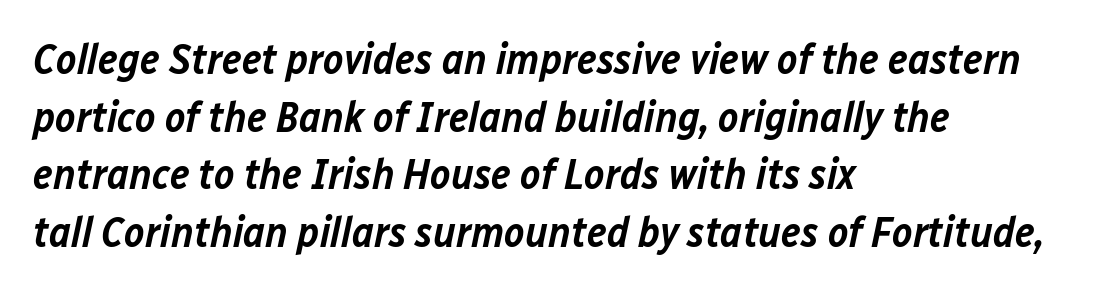
{"italic": "yes", "lean": "right", "slant_degrees": 12, "bold": "semi", "weight": "semibold", "width": "normal", "stroke_contrast": "low", "x_height": "medium", "monospaced": "no", "underline": "no", "align": "left", "line_spacing": "normal", "line_spacing_ratio": 1.34, "letter_spacing": "normal", "letter_spacing_em": 0.0, "glyph_px": 43}
